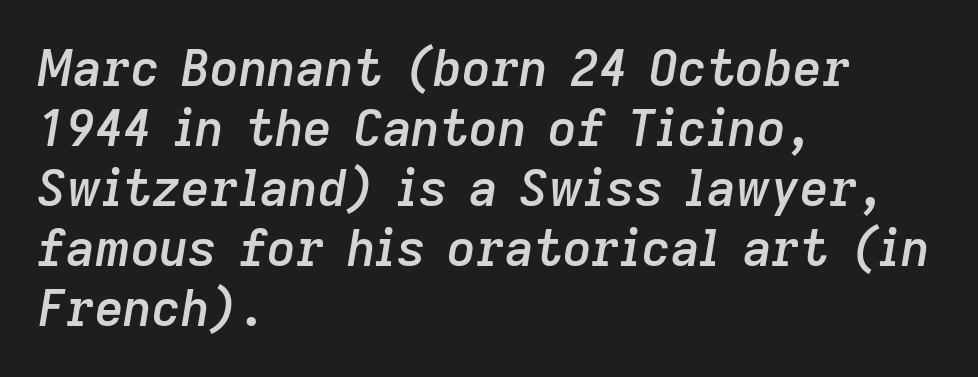
{"italic": "yes", "lean": "right", "slant_degrees": 9, "bold": "semi", "weight": "semibold", "width": "normal", "stroke_contrast": "low", "x_height": "medium", "monospaced": "no", "underline": "no", "align": "left", "line_spacing_ratio": 1.2, "letter_spacing": "normal", "letter_spacing_em": 0.0, "glyph_px": 50}
